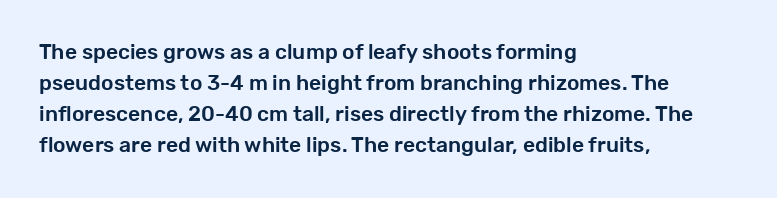
Does the copy run flush right? No — it runs flush left. The specimen reads as upright at a glance. Between one letter and the next there's only the usual sliver of space. The designer left line spacing at the default.
